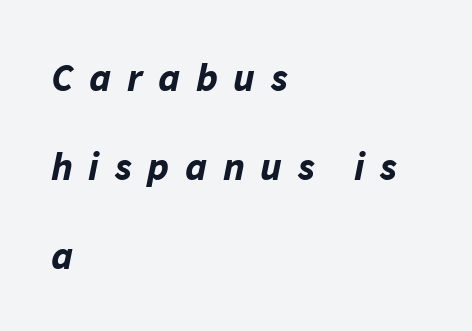
Q: Is the text bold? A: Yes.
Q: Is the text italic (slanted)? A: Yes, it leans right by about 11 degrees.
Q: Is the text underlined? A: No.
Q: How is the paragraph aligned? A: Left-aligned.
Q: Is the spacing between letters normal or unusually wide? A: Unusually wide.
Q: Is the spacing between lines tight, normal or loose? A: Loose.
Q: Width (condensed, normal, or wide)? A: Normal.
Q: Stroke contrast? A: Low.
Q: x-height? A: Medium.
Q: Monospaced? A: No.
